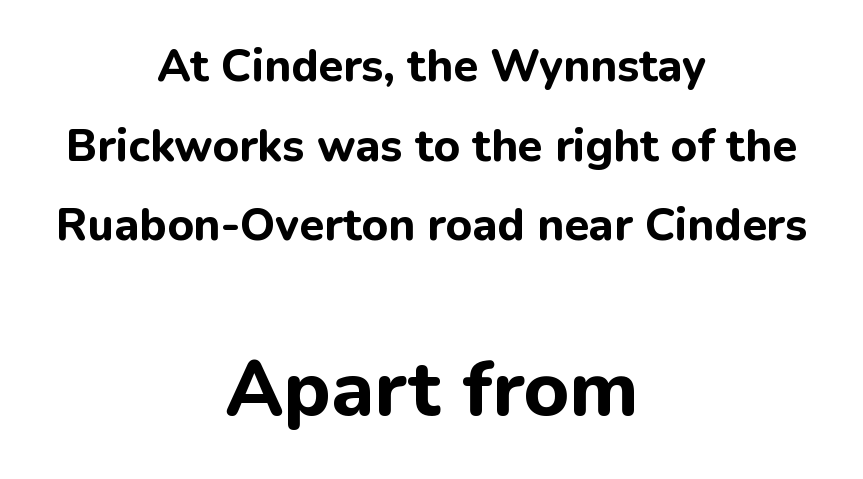
This is roman type, the default non-slanted kind. Glance below the letters and you will spot only blank space. Does the type have serifs? No, each stem ends abruptly. Varying glyph widths throughout — classic text-font behaviour. The face used here is rendered with its standard letterfit. Heft: maximum for text — a bold.
